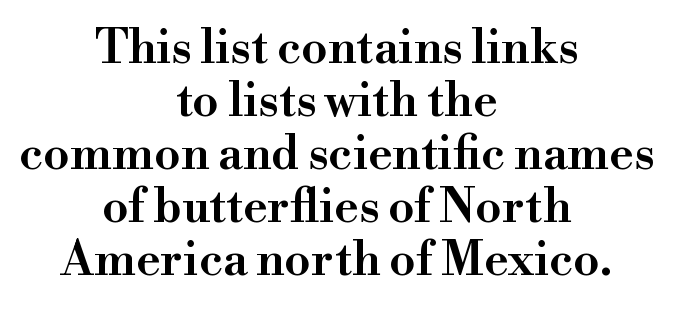
{"serif": "yes", "italic": "no", "bold": "semi", "weight": "semibold", "width": "normal", "stroke_contrast": "high", "x_height": "small", "monospaced": "no", "underline": "no", "align": "center", "line_spacing": "tight", "line_spacing_ratio": 1.13, "letter_spacing": "normal", "letter_spacing_em": 0.0, "glyph_px": 47}
